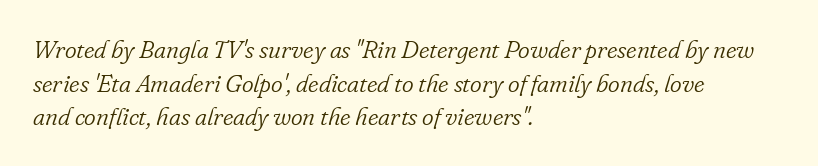
The image shows 25 px text type, italic (leaning right); set left-aligned, normal line spacing (1.35x), normal letter spacing, not underlined.
